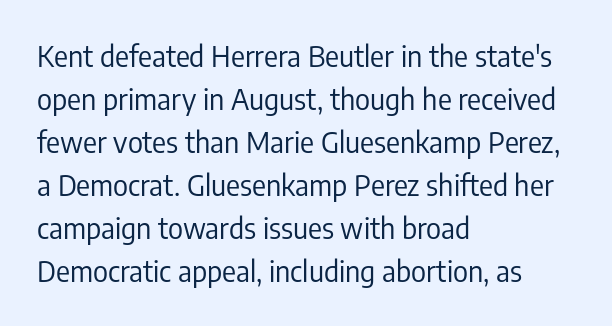
{"serif": "no", "italic": "no", "bold": "no", "weight": "regular", "width": "condensed", "stroke_contrast": "low", "x_height": "medium", "monospaced": "no", "underline": "no", "align": "left", "line_spacing": "normal", "line_spacing_ratio": 1.48, "letter_spacing": "normal", "letter_spacing_em": 0.0, "glyph_px": 29}
